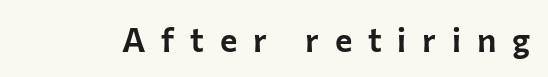
The image shows 33 px sans-serif type, upright; set unusually wide letter spacing (+0.48 em), not underlined; low stroke contrast and a medium x-height.
